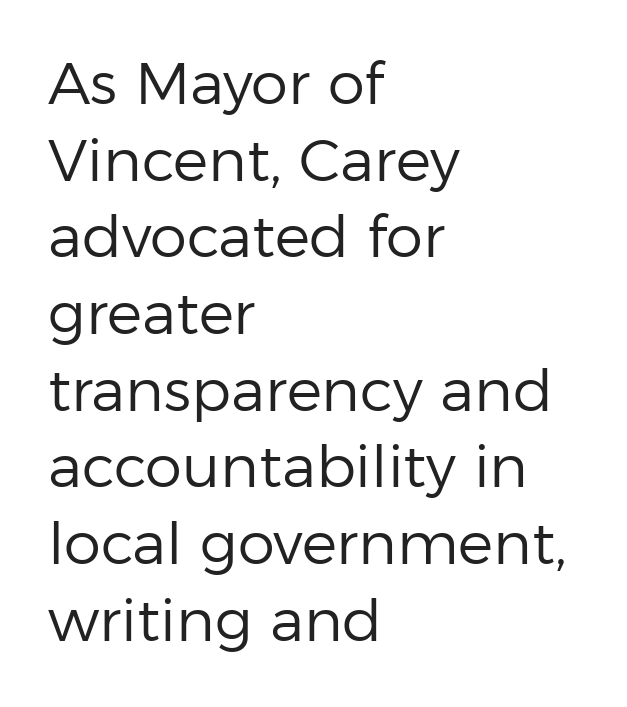
{"serif": "no", "italic": "no", "bold": "no", "weight": "regular", "width": "normal", "stroke_contrast": "low", "x_height": "medium", "monospaced": "no", "underline": "no", "align": "left", "line_spacing": "normal", "line_spacing_ratio": 1.3, "letter_spacing": "normal", "letter_spacing_em": 0.0, "glyph_px": 59}
